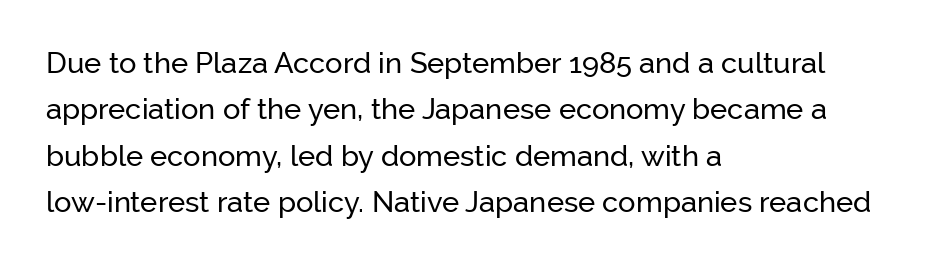
The image shows 29 px sans-serif type, upright; set left-aligned, normal line spacing (1.6x), normal letter spacing, not underlined; low stroke contrast and a medium x-height.
